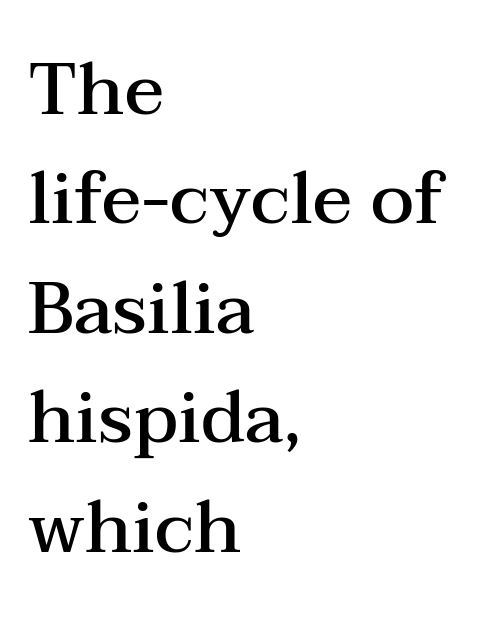
Each letter's strokes conclude with small projecting serifs. The rows are spaced the way most documents space them. Proportional: the letters do not fall into vertical columns. Is there any slant? The stems are plumb. Nobody drew a line under any word here. Does the weight exceed regular? Yes, but only to semibold.
